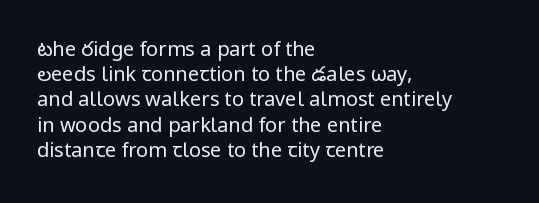
{"italic": "no", "bold": "no", "underline": "no", "align": "left", "line_spacing": "normal", "line_spacing_ratio": 1.26, "letter_spacing": "normal", "letter_spacing_em": 0.0, "glyph_px": 20}
